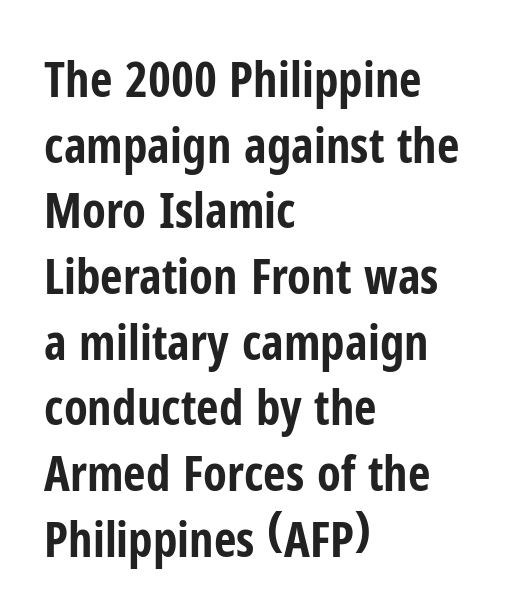
The image shows 49 px bold, condensed sans-serif type, upright; set left-aligned, normal line spacing (1.34x), normal letter spacing, not underlined; low stroke contrast and a medium x-height.
